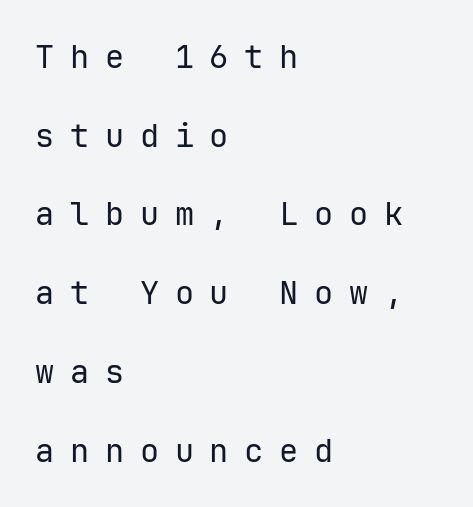
The image shows 32 px regular-weight sans-serif type, upright, monospaced; set left-aligned, loose line spacing (2.46x), unusually wide letter spacing (+0.49 em), not underlined; low stroke contrast and a medium x-height.
